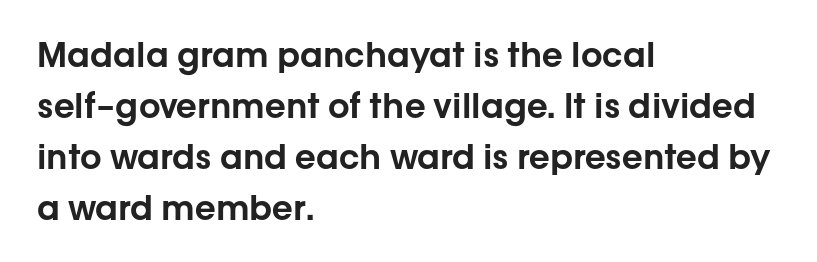
The image shows 34 px sans-serif type, upright; set left-aligned, normal line spacing (1.5x), normal letter spacing, not underlined; low stroke contrast and a medium x-height.
